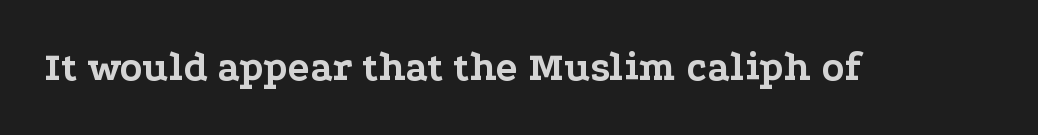
The image shows 41 px bold, wide serif type, upright; set normal letter spacing, not underlined; low stroke contrast and a medium x-height.
